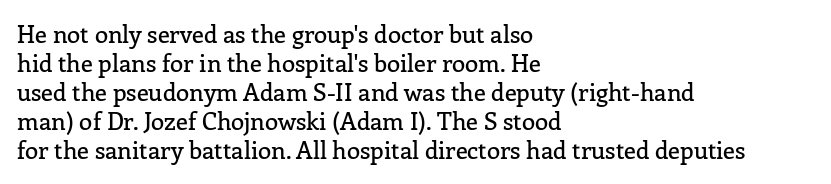
The image shows 24 px text type, upright; set left-aligned, line spacing 1.21x, normal letter spacing, not underlined.
